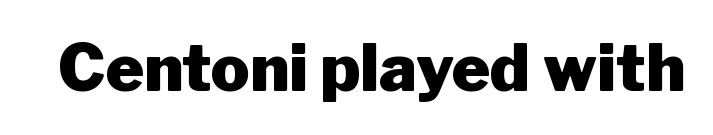
{"serif": "no", "italic": "no", "bold": "yes", "weight": "heavy", "width": "normal", "stroke_contrast": "low", "x_height": "medium", "monospaced": "no", "underline": "no", "letter_spacing": "normal", "letter_spacing_em": 0.0, "glyph_px": 65}
